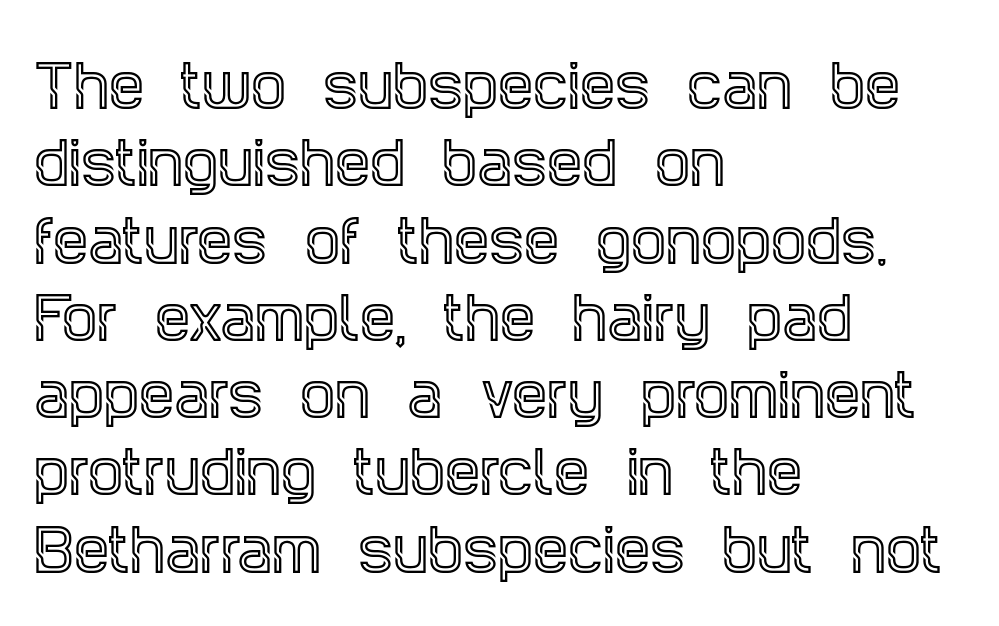
Q: Is the text italic (slanted)? A: No, it is upright.
Q: Is the typeface a serif or a sans-serif typeface? A: Serif.
Q: Is the text underlined? A: No.
Q: How is the paragraph aligned? A: Left-aligned.
Q: Is the spacing between letters normal or unusually wide? A: Normal.
Q: Is the spacing between lines tight, normal or loose? A: Normal.
Q: Width (condensed, normal, or wide)? A: Condensed.
Q: x-height? A: Large.
Q: Monospaced? A: No.
